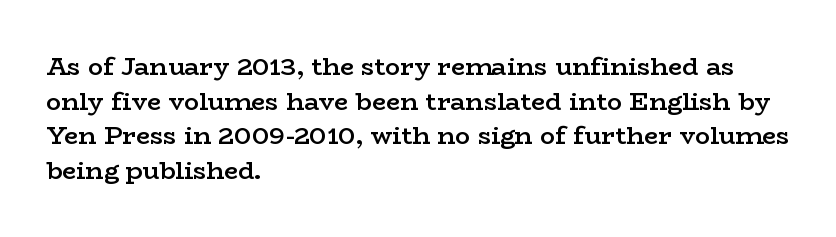
{"italic": "no", "bold": "semi", "underline": "no", "align": "left", "line_spacing": "normal", "line_spacing_ratio": 1.39, "letter_spacing": "normal", "letter_spacing_em": 0.0, "glyph_px": 25}
